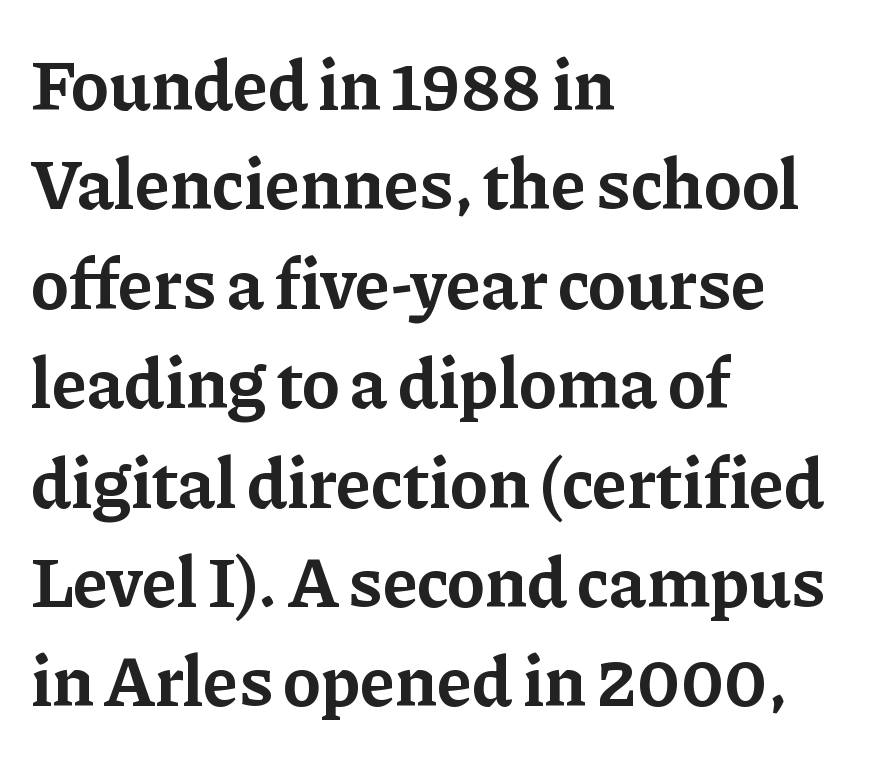
{"serif": "yes", "italic": "no", "bold": "yes", "weight": "bold", "width": "normal", "stroke_contrast": "low", "x_height": "medium", "monospaced": "no", "underline": "no", "align": "left", "line_spacing": "normal", "line_spacing_ratio": 1.4, "letter_spacing": "normal", "letter_spacing_em": 0.0, "glyph_px": 71}
